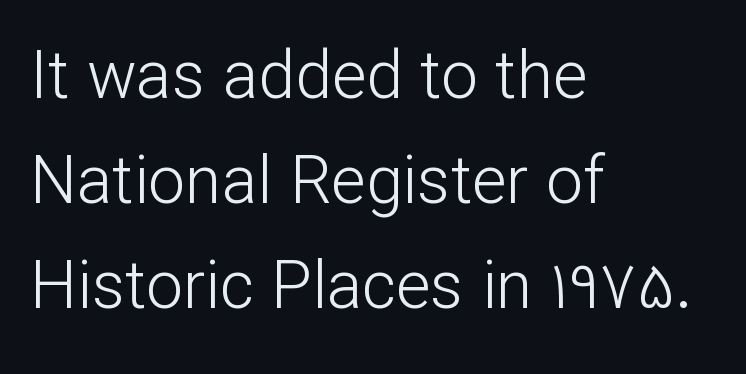
Q: Is the text bold? A: No.
Q: Is the text italic (slanted)? A: No, it is upright.
Q: Is the typeface a serif or a sans-serif typeface? A: Sans-serif.
Q: Is the text underlined? A: No.
Q: How is the paragraph aligned? A: Left-aligned.
Q: Is the spacing between letters normal or unusually wide? A: Normal.
Q: Is the spacing between lines tight, normal or loose? A: Normal.
Q: Width (condensed, normal, or wide)? A: Normal.
Q: Stroke contrast? A: Low.
Q: x-height? A: Medium.
Q: Monospaced? A: No.
